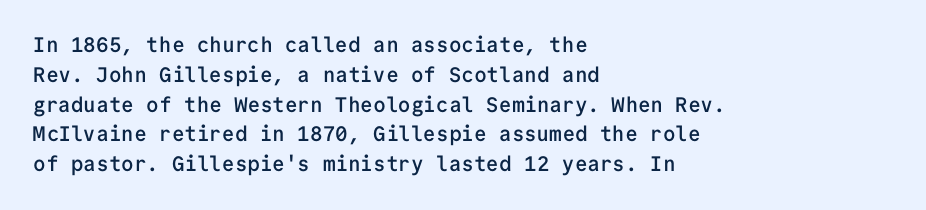
Every row of glyphs begins at an identical x-position on the left. Underlining? Definitely not there. What's the leading like? Ordinary, nothing unusual. The tracking reads as untouched default to a designer's eye. A fair bit of extra ink — the face is semibold, not bold.
